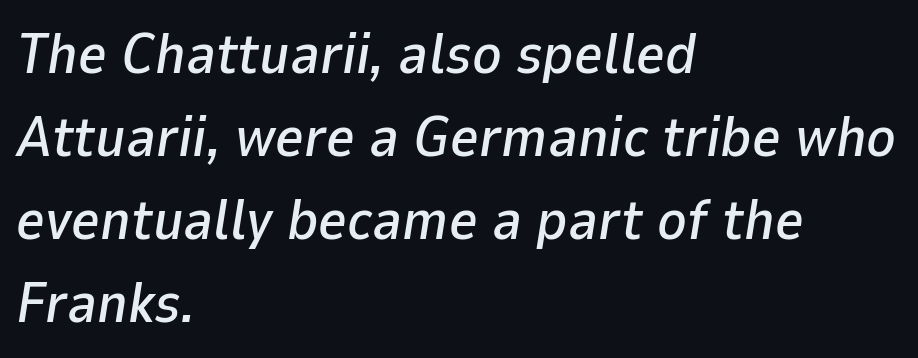
The image shows 56 px text type, italic (leaning right); set left-aligned, normal line spacing (1.48x), normal letter spacing, not underlined; low stroke contrast and a medium x-height.
